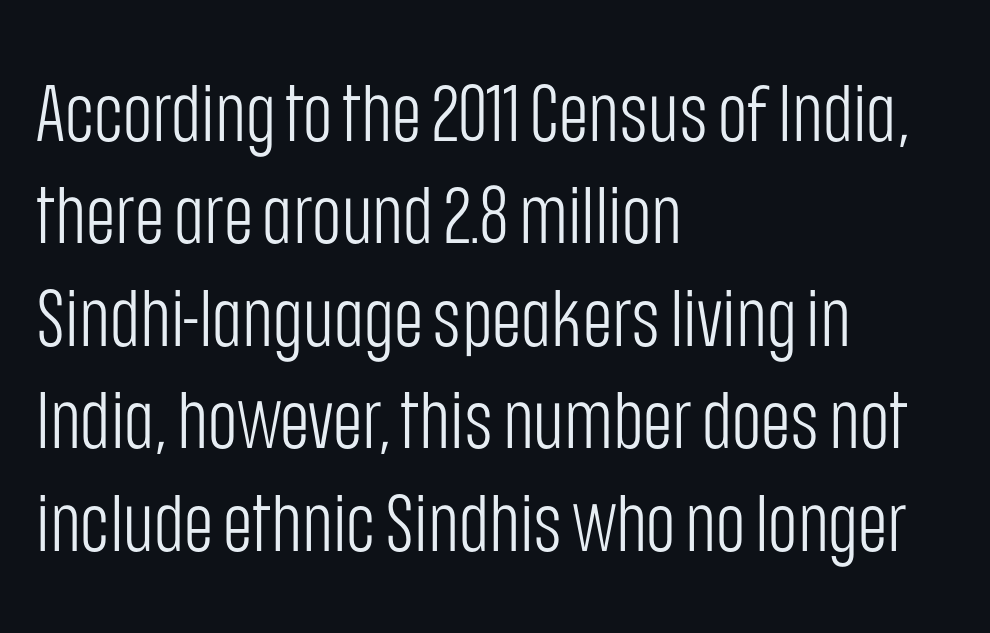
Q: Is the text bold? A: No.
Q: Is the text italic (slanted)? A: No, it is upright.
Q: Is the typeface a serif or a sans-serif typeface? A: Sans-serif.
Q: Is the text underlined? A: No.
Q: How is the paragraph aligned? A: Left-aligned.
Q: Is the spacing between letters normal or unusually wide? A: Normal.
Q: Is the spacing between lines tight, normal or loose? A: Normal.
Q: Width (condensed, normal, or wide)? A: Condensed.
Q: Stroke contrast? A: Low.
Q: x-height? A: Large.
Q: Monospaced? A: No.
